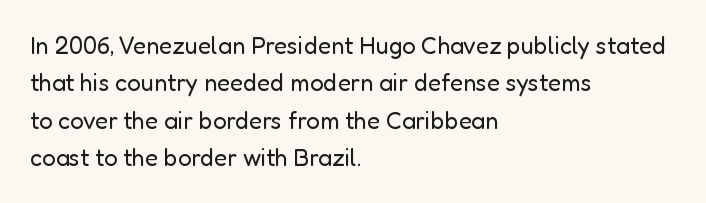
Q: Is the text bold? A: No.
Q: Is the text italic (slanted)? A: No, it is upright.
Q: Is the text underlined? A: No.
Q: How is the paragraph aligned? A: Left-aligned.
Q: Is the spacing between letters normal or unusually wide? A: Normal.
Q: Is the spacing between lines tight, normal or loose? A: Normal.
